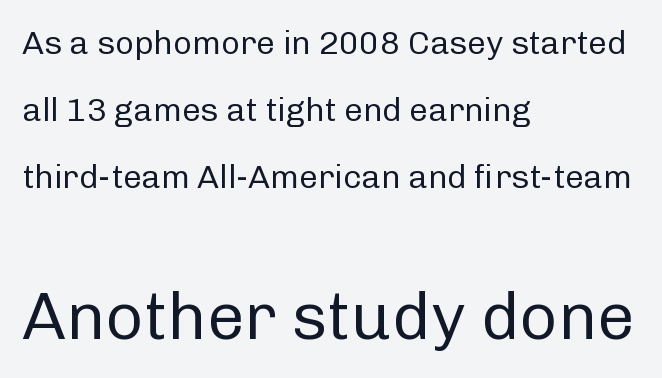
The image shows 66 px regular-weight sans-serif type, upright; set left-aligned, loose line spacing (2.03x), normal letter spacing, not underlined; the second (bottom) block is 2.0x larger; low stroke contrast and a medium x-height.
